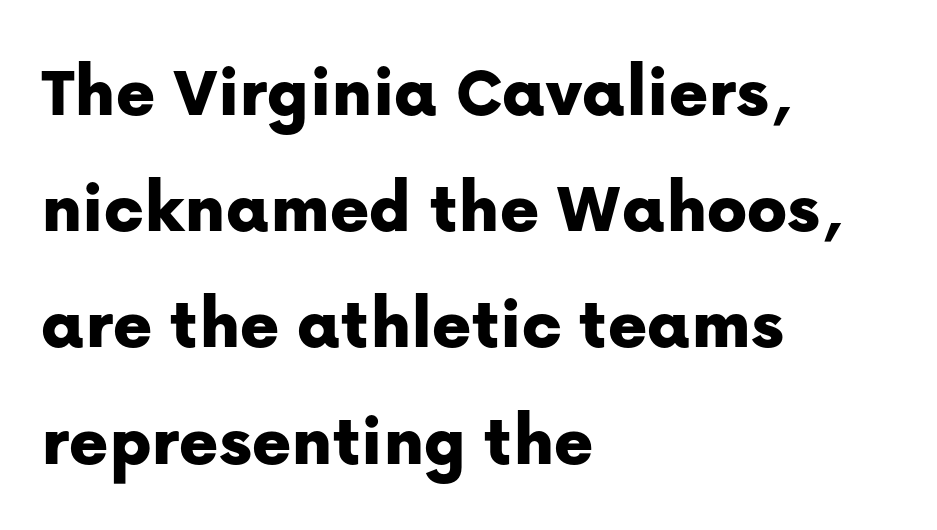
Glyph-to-glyph distance matches everyday printed text. Vertically, the passage feels balanced, rows spaced as you'd expect. The typesetter chose a ragged-right arrangement here. Serif or sans? Sans — the stroke terminals are bare. Spacing verdict: proportional, widths tailored to each character. Check under the words: just untouched page.
